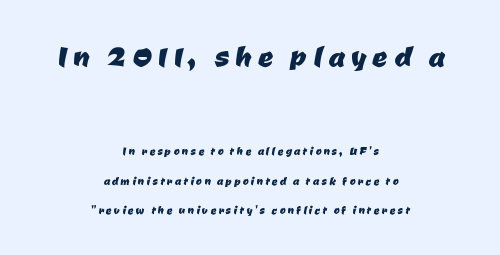
The image shows 37 px sans-serif type; set centered, loose line spacing (2.1x), not underlined; the first (top) block is 2.64x larger; low stroke contrast and a medium x-height.
